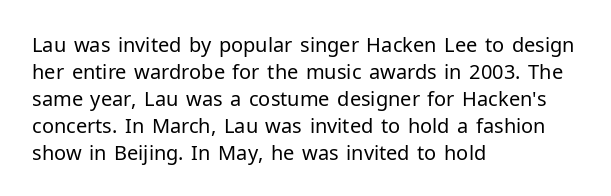
{"italic": "no", "bold": "no", "underline": "no", "align": "left", "line_spacing": "normal", "line_spacing_ratio": 1.35, "letter_spacing": "normal", "letter_spacing_em": 0.0, "glyph_px": 20}
